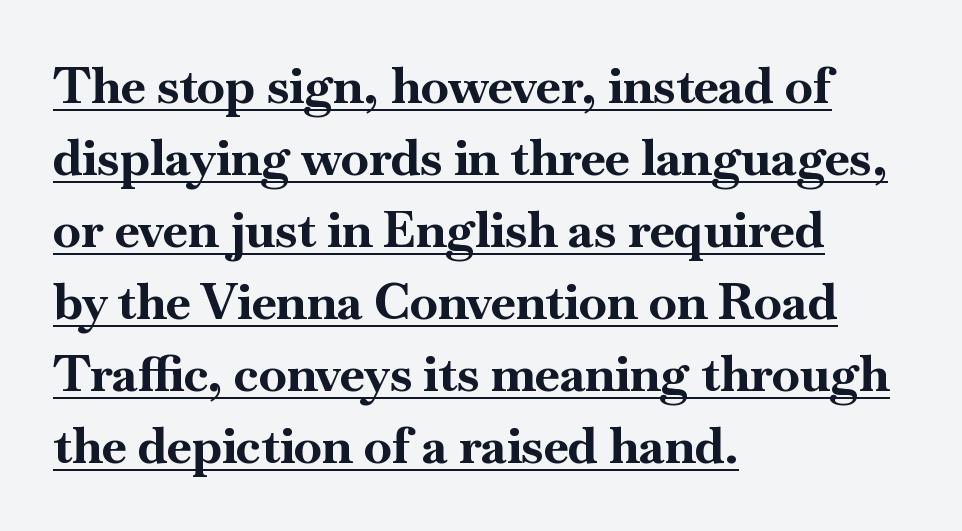
{"serif": "yes", "italic": "no", "bold": "yes", "weight": "bold", "width": "normal", "stroke_contrast": "high", "x_height": "small", "monospaced": "no", "underline": "yes", "align": "left", "line_spacing": "normal", "line_spacing_ratio": 1.44, "letter_spacing": "normal", "letter_spacing_em": 0.0, "glyph_px": 50}
